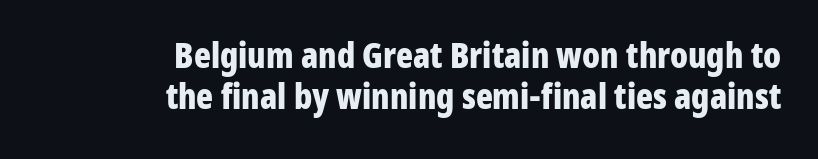
{"serif": "no", "italic": "no", "bold": "yes", "weight": "bold", "width": "condensed", "stroke_contrast": "low", "x_height": "medium", "monospaced": "no", "underline": "no", "align": "right", "line_spacing_ratio": 1.16, "letter_spacing": "normal", "letter_spacing_em": 0.0, "glyph_px": 35}
